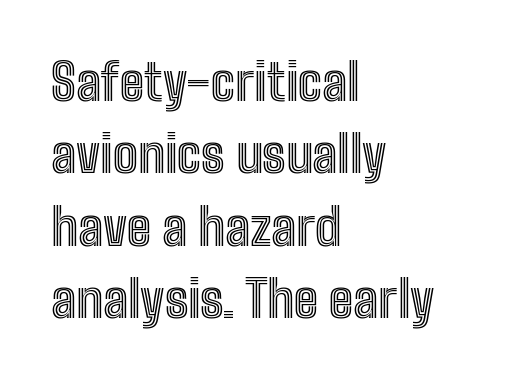
Q: Is the text italic (slanted)? A: No, it is upright.
Q: Is the text underlined? A: No.
Q: How is the paragraph aligned? A: Left-aligned.
Q: Is the spacing between letters normal or unusually wide? A: Normal.
Q: Is the spacing between lines tight, normal or loose? A: Normal.
Q: Width (condensed, normal, or wide)? A: Condensed.
Q: x-height? A: Medium.
Q: Monospaced? A: No.
